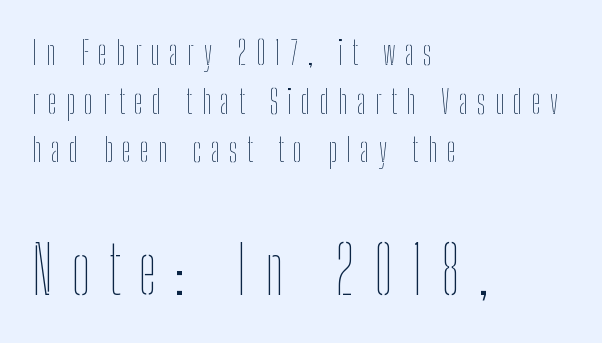
Q: Is the text bold? A: No.
Q: Is the text italic (slanted)? A: No, it is upright.
Q: Is the text underlined? A: No.
Q: How is the paragraph aligned? A: Left-aligned.
Q: Is the spacing between letters normal or unusually wide? A: Unusually wide.
Q: Is the spacing between lines tight, normal or loose? A: Normal.
Q: Which block of text is set in a larger size, the first (top) or the second (bottom)? A: The second (bottom) one.
Q: Width (condensed, normal, or wide)? A: Condensed.
Q: Stroke contrast? A: Low.
Q: x-height? A: Medium.
Q: Monospaced? A: No.
